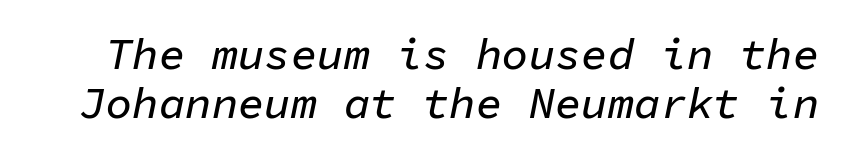
{"italic": "yes", "lean": "right", "slant_degrees": 11, "width": "normal", "stroke_contrast": "low", "x_height": "medium", "monospaced": "yes", "underline": "no", "line_spacing": "tight", "line_spacing_ratio": 1.11, "letter_spacing": "normal", "letter_spacing_em": 0.0, "glyph_px": 44}
